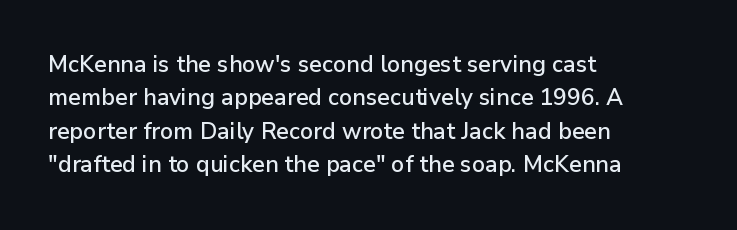
{"italic": "no", "underline": "no", "align": "left", "line_spacing": "normal", "line_spacing_ratio": 1.45, "letter_spacing": "normal", "letter_spacing_em": 0.0, "glyph_px": 23}
